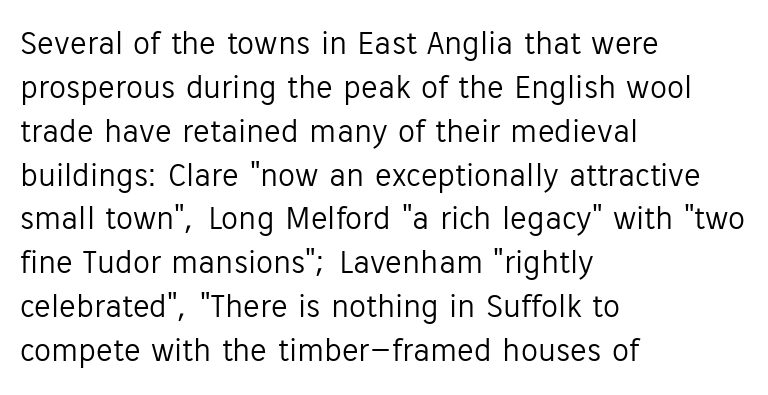
{"serif": "no", "italic": "no", "bold": "no", "weight": "light", "width": "normal", "stroke_contrast": "low", "x_height": "medium", "monospaced": "no", "underline": "no", "align": "left", "line_spacing": "normal", "line_spacing_ratio": 1.29, "letter_spacing": "normal", "letter_spacing_em": 0.0, "glyph_px": 34}
